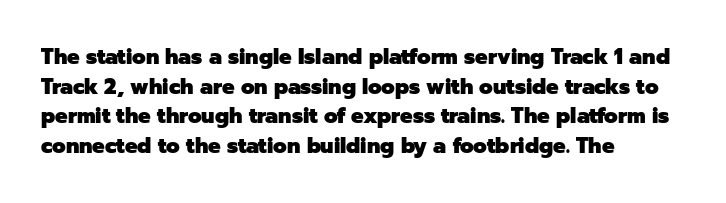
The image shows 21 px bold type, upright; set left-aligned, normal line spacing (1.41x), normal letter spacing, not underlined.
